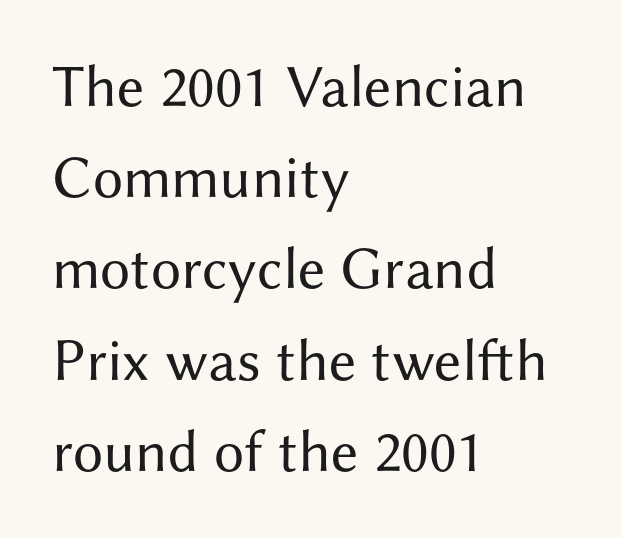
Q: Is the text bold? A: No.
Q: Is the text italic (slanted)? A: No, it is upright.
Q: Is the typeface a serif or a sans-serif typeface? A: Sans-serif.
Q: Is the text underlined? A: No.
Q: How is the paragraph aligned? A: Left-aligned.
Q: Is the spacing between letters normal or unusually wide? A: Normal.
Q: Is the spacing between lines tight, normal or loose? A: Normal.
Q: Width (condensed, normal, or wide)? A: Normal.
Q: Stroke contrast? A: Medium.
Q: x-height? A: Medium.
Q: Monospaced? A: No.
